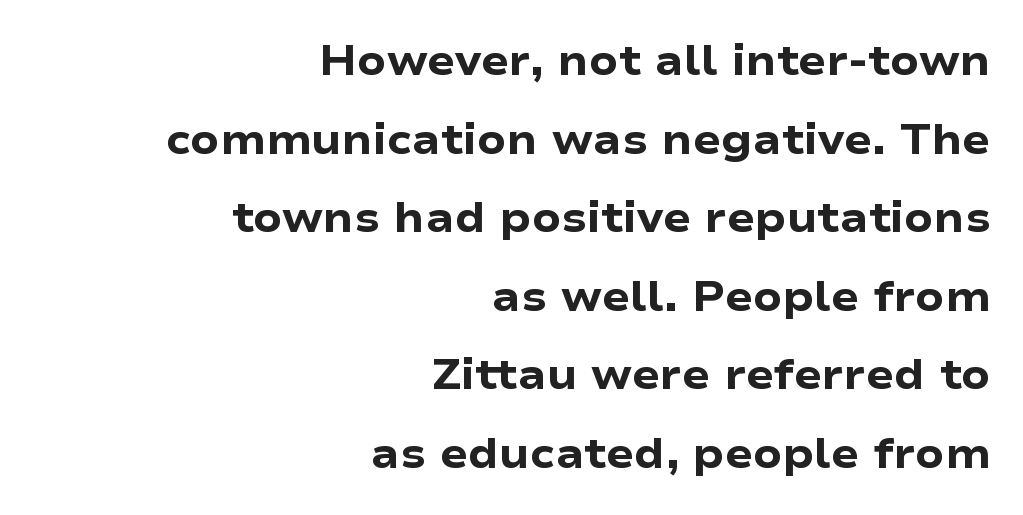
The image shows 42 px heavy, wide sans-serif type, upright; set right-aligned, line spacing 1.87x, normal letter spacing, not underlined; low stroke contrast and a medium x-height.
